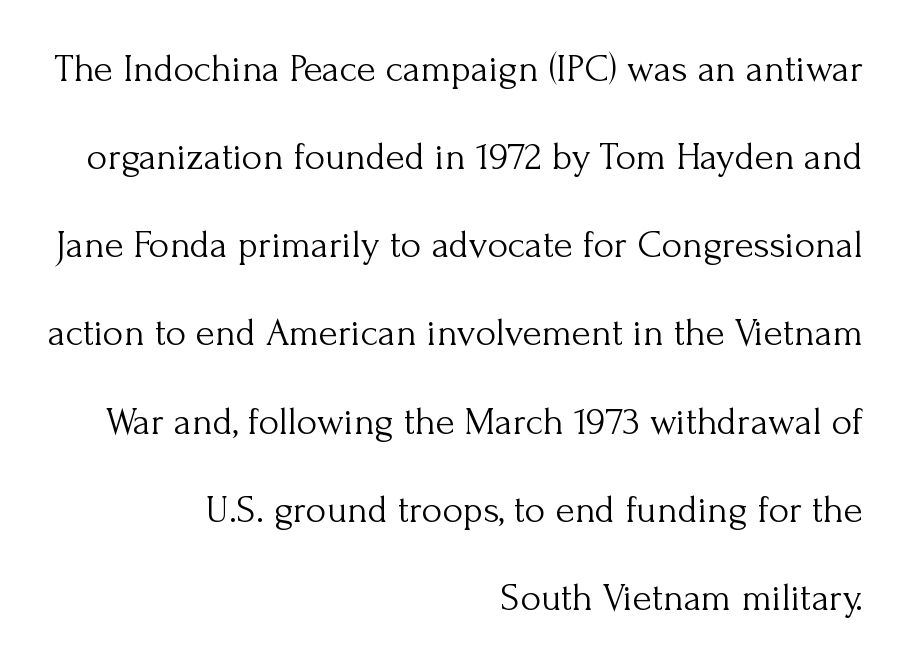
{"serif": "yes", "italic": "no", "bold": "no", "weight": "light", "width": "normal", "stroke_contrast": "medium", "x_height": "small", "monospaced": "no", "underline": "no", "align": "right", "line_spacing": "loose", "line_spacing_ratio": 2.26, "letter_spacing": "normal", "letter_spacing_em": 0.0, "glyph_px": 39}
